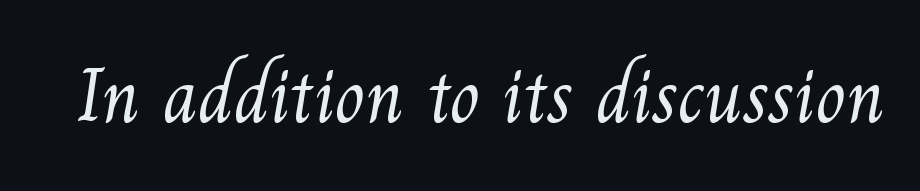
Q: Is the text bold? A: No.
Q: Is the typeface a serif or a sans-serif typeface? A: Serif.
Q: Is the text underlined? A: No.
Q: Is the spacing between letters normal or unusually wide? A: Normal.
Q: Width (condensed, normal, or wide)? A: Normal.
Q: Stroke contrast? A: Medium.
Q: x-height? A: Small.
Q: Monospaced? A: No.
